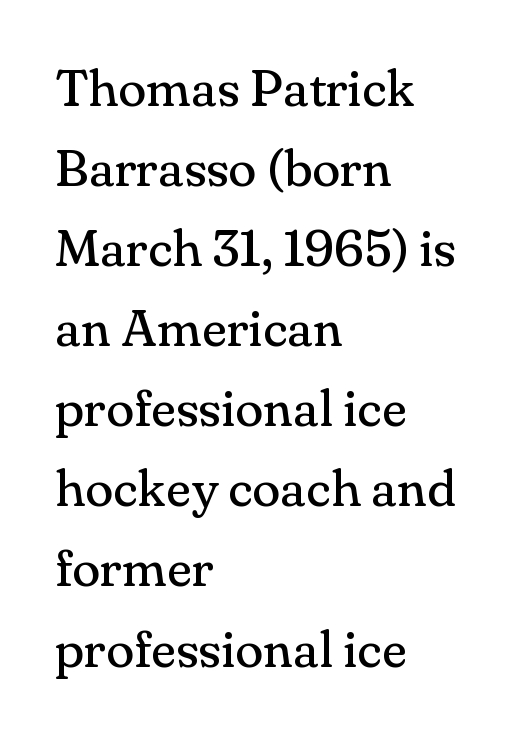
Q: Is the text bold? A: No.
Q: Is the text italic (slanted)? A: No, it is upright.
Q: Is the typeface a serif or a sans-serif typeface? A: Serif.
Q: Is the text underlined? A: No.
Q: How is the paragraph aligned? A: Left-aligned.
Q: Is the spacing between letters normal or unusually wide? A: Normal.
Q: Is the spacing between lines tight, normal or loose? A: Normal.
Q: Width (condensed, normal, or wide)? A: Normal.
Q: Stroke contrast? A: Medium.
Q: x-height? A: Small.
Q: Monospaced? A: No.
